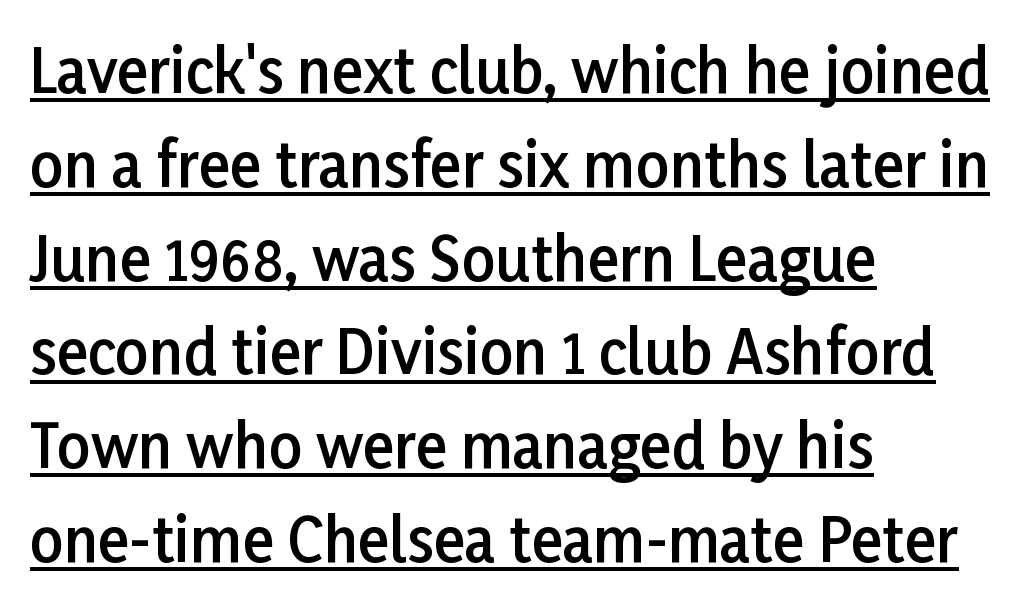
Stroke terminals: plain, sans-serif. Leftover space on each line is placed entirely after the last word. It's the straight-up-and-down kind of type. Check the space under the baseline: a stroke is drawn there.
